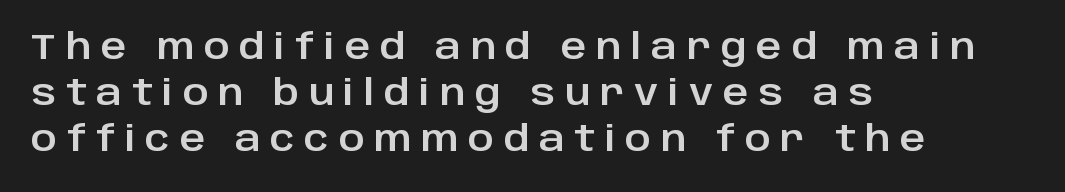
Q: Is the text italic (slanted)? A: No, it is upright.
Q: Is the typeface a serif or a sans-serif typeface? A: Sans-serif.
Q: Is the text underlined? A: No.
Q: How is the paragraph aligned? A: Left-aligned.
Q: Is the spacing between letters normal or unusually wide? A: Unusually wide.
Q: Is the spacing between lines tight, normal or loose? A: Normal.
Q: Width (condensed, normal, or wide)? A: Normal.
Q: Stroke contrast? A: Low.
Q: x-height? A: Large.
Q: Monospaced? A: No.
